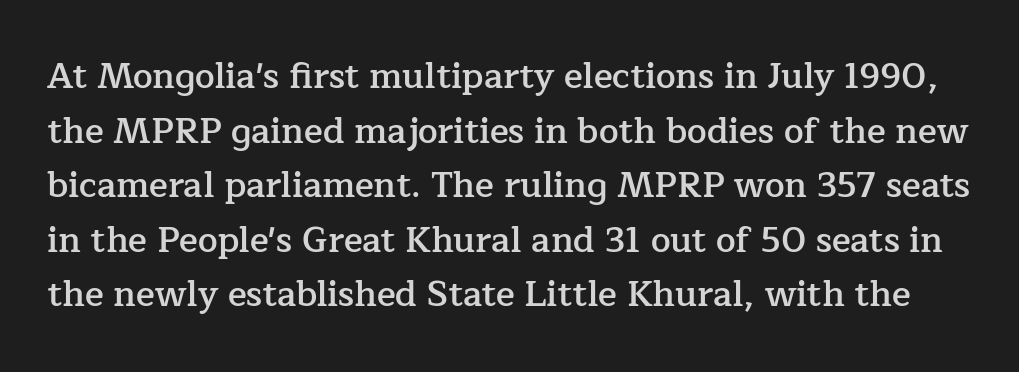
{"serif": "yes", "italic": "no", "bold": "semi", "weight": "semibold", "width": "normal", "stroke_contrast": "low", "x_height": "medium", "monospaced": "no", "underline": "no", "line_spacing": "normal", "line_spacing_ratio": 1.56, "letter_spacing": "normal", "letter_spacing_em": 0.0, "glyph_px": 35}
